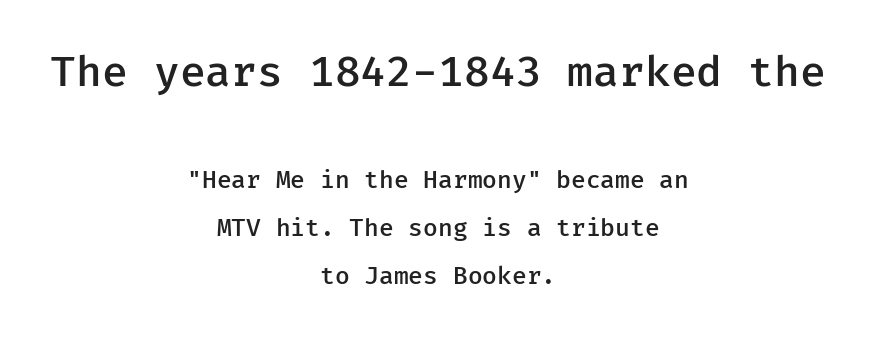
Q: Is the text bold? A: Semi-bold.
Q: Is the text italic (slanted)? A: No, it is upright.
Q: Is the typeface a serif or a sans-serif typeface? A: Sans-serif.
Q: Is the text underlined? A: No.
Q: How is the paragraph aligned? A: Centered.
Q: Is the spacing between letters normal or unusually wide? A: Normal.
Q: Is the spacing between lines tight, normal or loose? A: Loose.
Q: Which block of text is set in a larger size, the first (top) or the second (bottom)? A: The first (top) one.
Q: Width (condensed, normal, or wide)? A: Normal.
Q: Stroke contrast? A: Low.
Q: x-height? A: Medium.
